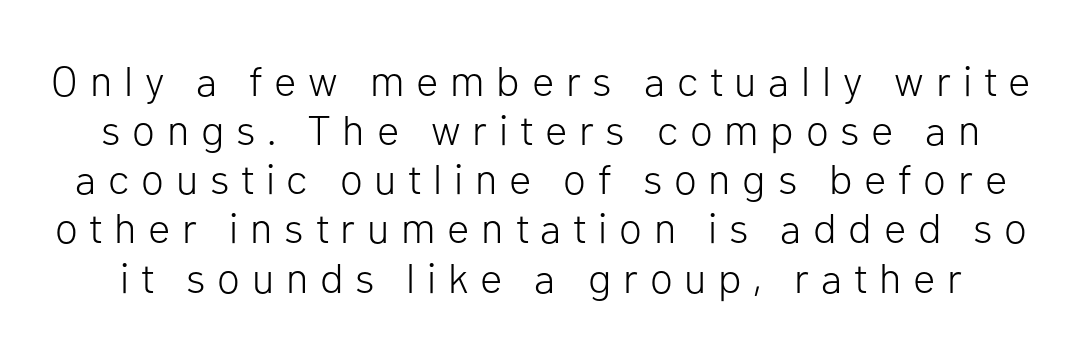
The image shows 42 px light sans-serif type, upright; set line spacing 1.17x, unusually wide letter spacing (+0.28 em), not underlined; low stroke contrast and a medium x-height.
